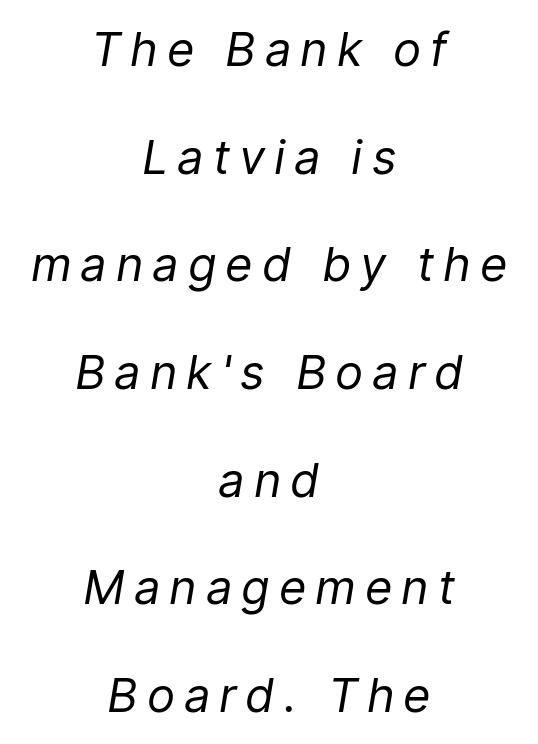
Q: Is the text bold? A: No.
Q: Is the text italic (slanted)? A: Yes, it leans right by about 9 degrees.
Q: Is the text underlined? A: No.
Q: How is the paragraph aligned? A: Centered.
Q: Is the spacing between lines tight, normal or loose? A: Loose.
Q: Width (condensed, normal, or wide)? A: Normal.
Q: Stroke contrast? A: Low.
Q: x-height? A: Medium.
Q: Monospaced? A: No.
